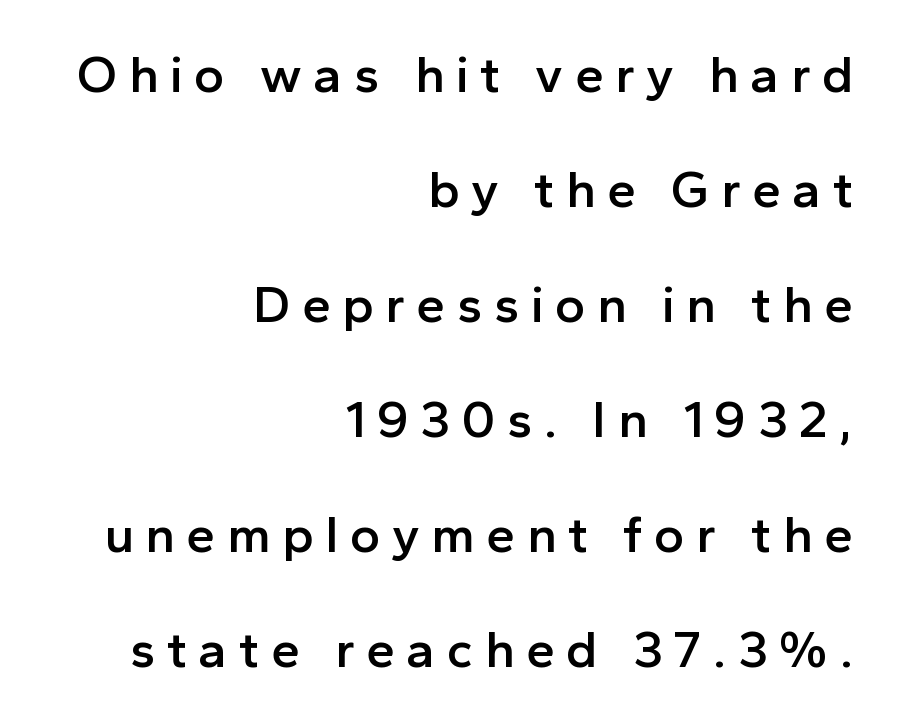
Each letter keeps its own natural width here, so spacing adapts to shape. A bit beefed up — I'd call it semibold rather than bold. A typesetter would mark this as roman, not italic. Type without underlining.
